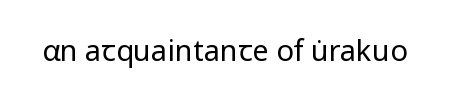
Does the lettering tilt? It doesn't — this is upright. Here the designer chose a conventional face with non-uniform glyph widths. Unmarked baselines from the first word to the last. Look at the tracking — it's just the regular setting, nothing added.
